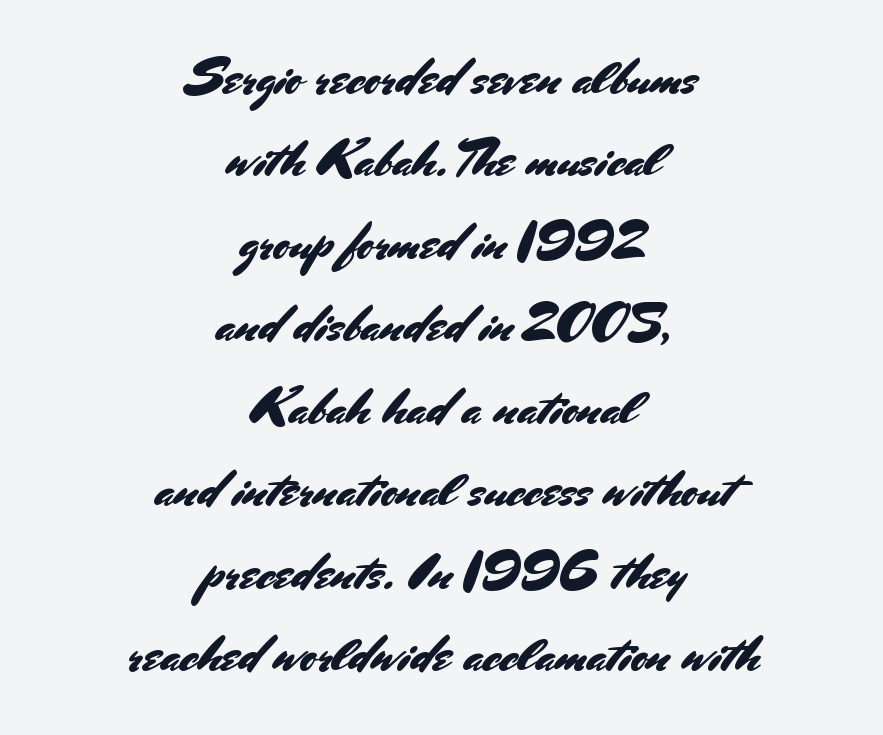
The image shows 50 px sans-serif type; set centered, normal line spacing (1.65x), normal letter spacing, not underlined; medium stroke contrast and a small x-height.
